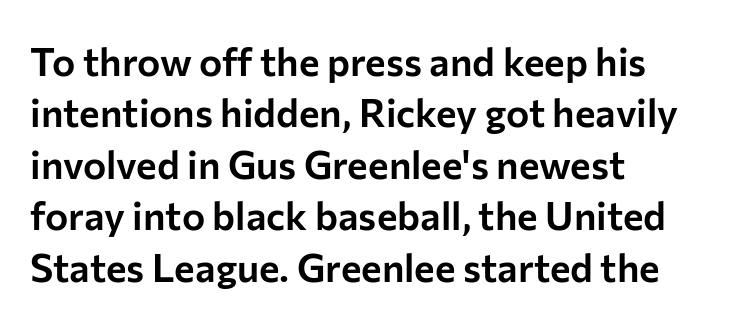
The image shows 39 px sans-serif type, upright; set left-aligned, normal line spacing (1.32x), normal letter spacing, not underlined; low stroke contrast and a medium x-height.
